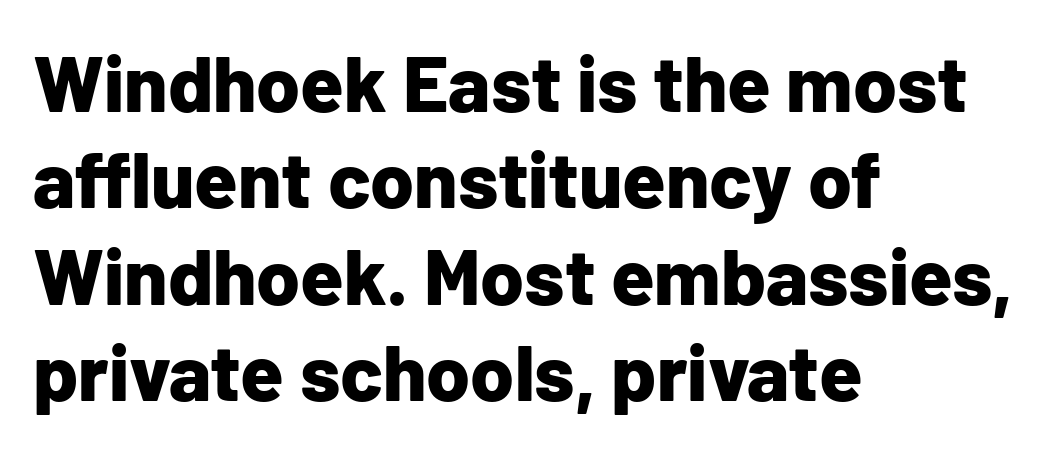
Line starts are locked; line ends wander. As a designer I'd log this as weight 700, bold. Here the glyphs are tracked normally, forming tight word shapes. Look at the bottom of the vertical strokes: they stop flat, with no serifs. The words here are not underlined. No italicization has been applied; the sample stays upright.
